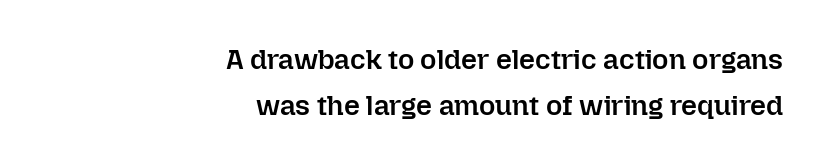
This sample keeps an unexceptional amount of space between lines. Looks like regular typesetting: each glyph gets only the width it needs. This rendering leaves character spacing at its baseline value. Tall strokes in this sample are plumb rather than angled. Leftover space on each line is placed entirely before the opening word. Stems and bowls a touch heavier than normal — semibold.
